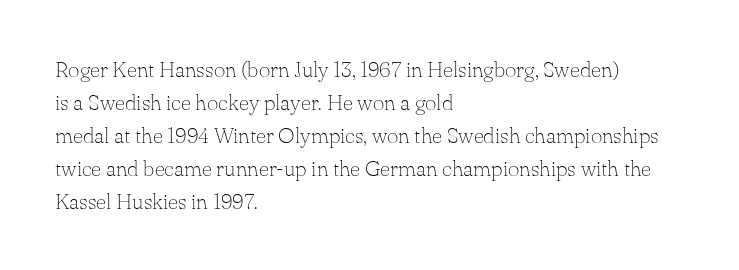
{"italic": "no", "bold": "no", "underline": "no", "align": "left", "line_spacing": "normal", "line_spacing_ratio": 1.5, "letter_spacing": "normal", "letter_spacing_em": 0.0, "glyph_px": 22}
